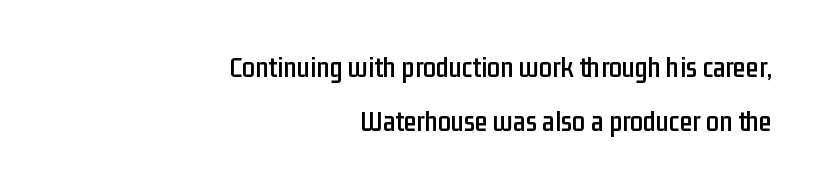
Teacher's note: observe the even right margin — that is flush-right alignment. No italicization has been applied; the sample stays upright. The typeface chosen for these lines omits serifs. Varying glyph widths throughout — classic text-font behaviour. The passage shown is not underscored anywhere.
